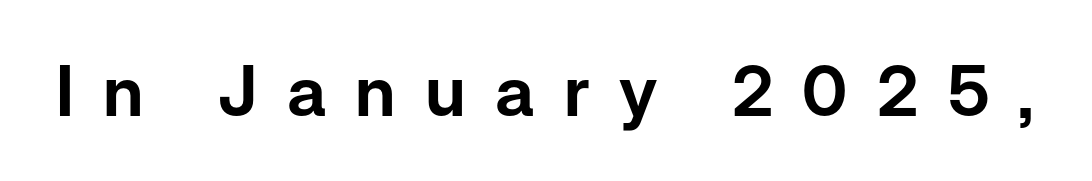
You could not count columns in this text — the font is proportionally spaced. Quick note: underline off. Each letter's strokes conclude bluntly, with no projecting serifs. The lettering holds an erect, upright posture throughout. The letters are spread apart with noticeably loose tracking.
